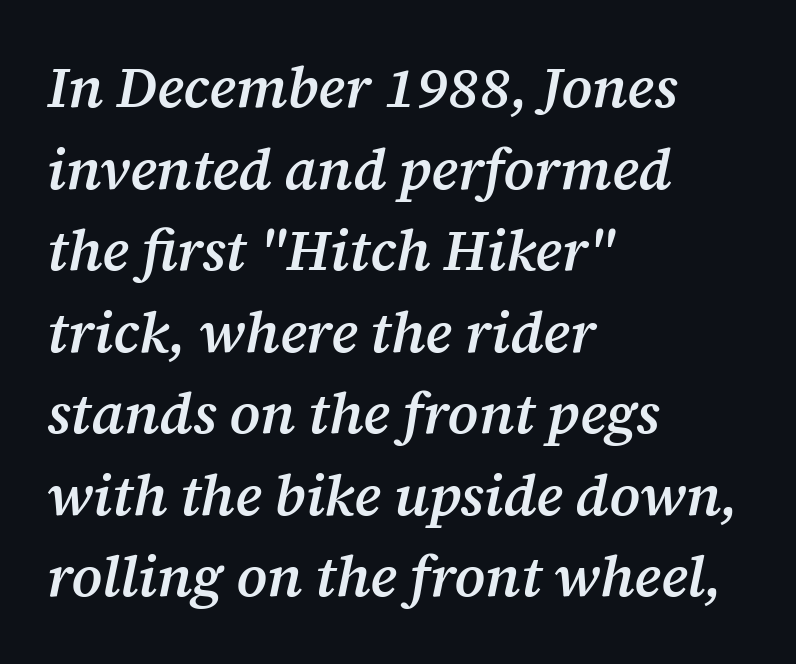
Italic: yes, the glyphs are oblique. Rule under the text: the space is simply empty. Weight: semibold (demi). Regarding leading, the lines here are spaced in the standard way. To sum up the face: it has serifs. The type is set solid horizontally, with unmodified tracking.
